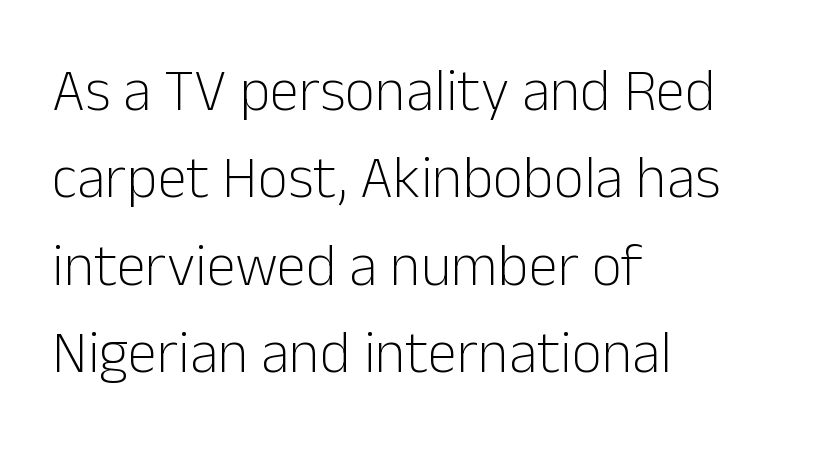
Q: Is the text bold? A: No.
Q: Is the text italic (slanted)? A: No, it is upright.
Q: Is the typeface a serif or a sans-serif typeface? A: Sans-serif.
Q: Is the text underlined? A: No.
Q: How is the paragraph aligned? A: Left-aligned.
Q: Is the spacing between letters normal or unusually wide? A: Normal.
Q: Is the spacing between lines tight, normal or loose? A: Normal.
Q: Width (condensed, normal, or wide)? A: Normal.
Q: Stroke contrast? A: Low.
Q: x-height? A: Medium.
Q: Monospaced? A: No.
